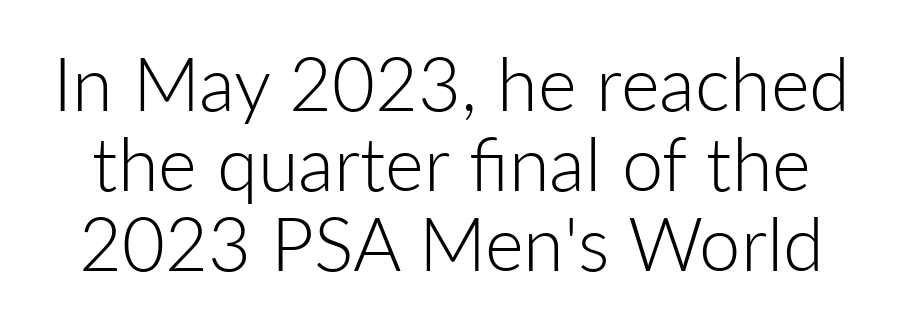
The rendering uses natural spacing where letterforms have individual widths. This is not heavy type; no bold has been used. The type sits square on the baseline with zero lean. Is there much room between lines? No — they nearly touch. The typeface chosen for these lines omits serifs.
